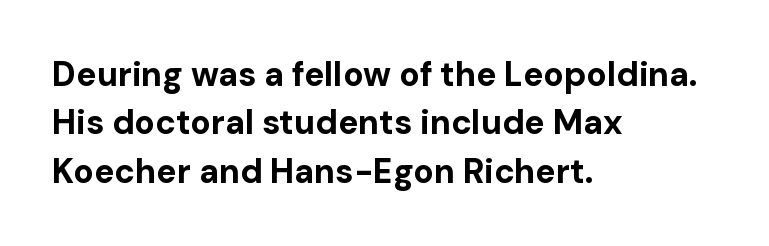
Q: Is the text bold? A: Yes.
Q: Is the text italic (slanted)? A: No, it is upright.
Q: Is the typeface a serif or a sans-serif typeface? A: Sans-serif.
Q: Is the text underlined? A: No.
Q: How is the paragraph aligned? A: Left-aligned.
Q: Is the spacing between letters normal or unusually wide? A: Normal.
Q: Is the spacing between lines tight, normal or loose? A: Normal.
Q: Width (condensed, normal, or wide)? A: Normal.
Q: Stroke contrast? A: Low.
Q: x-height? A: Medium.
Q: Monospaced? A: No.
